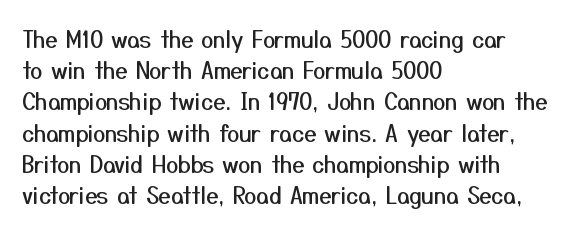
The image shows 22 px text type, upright; set left-aligned, normal line spacing (1.42x), normal letter spacing, not underlined.
